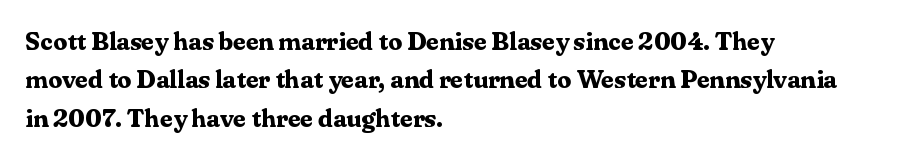
The image shows 25 px bold type, upright; set left-aligned, normal line spacing (1.54x), normal letter spacing, not underlined.
